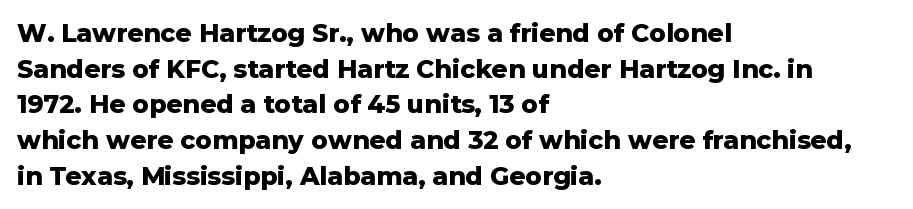
{"italic": "no", "bold": "yes", "underline": "no", "align": "left", "line_spacing": "normal", "line_spacing_ratio": 1.43, "letter_spacing": "normal", "letter_spacing_em": 0.0, "glyph_px": 25}
